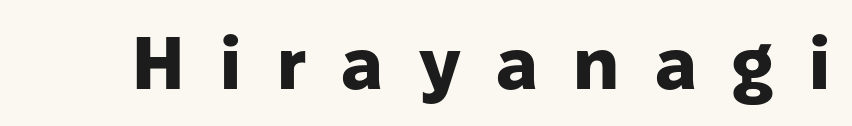
The image shows 74 px heavy sans-serif type, upright; set unusually wide letter spacing (+0.48 em), not underlined; low stroke contrast and a medium x-height.
